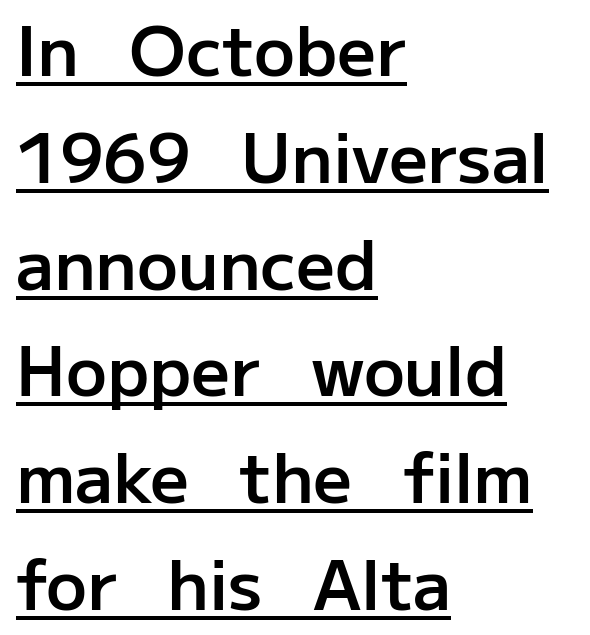
The sample has been set in demibold, a notch under bold. It's the straight-up-and-down kind of type. Vertically, the passage feels balanced, rows spaced as you'd expect. The rendering anchors every line to the left-hand side.
